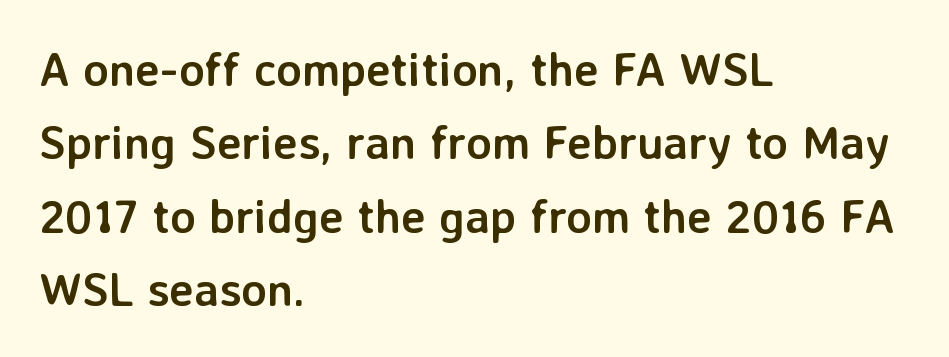
The letters sit at their default tracking, neither squeezed nor spread. The lines sit at an ordinary, default distance from one another. Check where the strokes stop: nothing finishes them off — pure sans. This is roman type, the default non-slanted kind.
